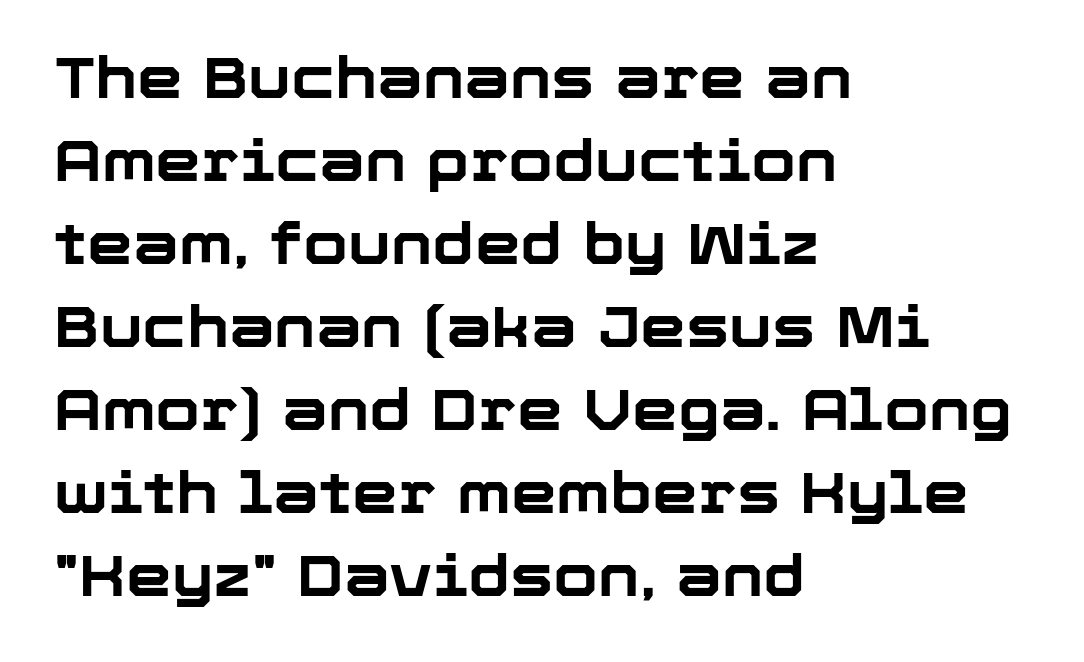
{"serif": "no", "italic": "no", "bold": "yes", "weight": "bold", "width": "normal", "stroke_contrast": "low", "x_height": "medium", "monospaced": "no", "underline": "no", "align": "left", "line_spacing": "normal", "line_spacing_ratio": 1.43, "letter_spacing": "normal", "letter_spacing_em": 0.0, "glyph_px": 58}
